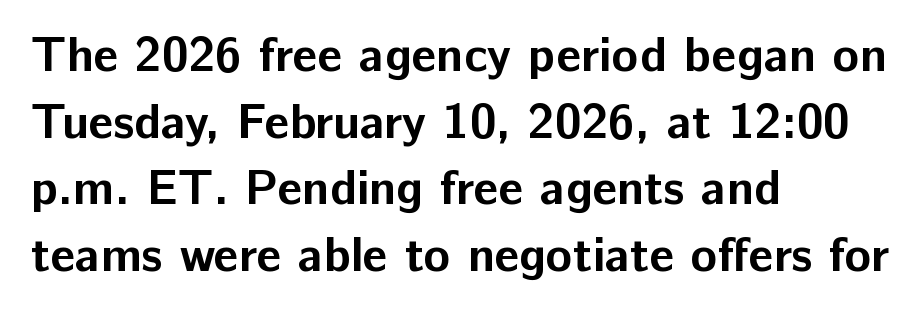
{"serif": "no", "italic": "no", "bold": "yes", "weight": "bold", "width": "normal", "stroke_contrast": "low", "x_height": "medium", "monospaced": "no", "underline": "no", "align": "left", "line_spacing": "normal", "line_spacing_ratio": 1.36, "letter_spacing": "normal", "letter_spacing_em": 0.0, "glyph_px": 49}
